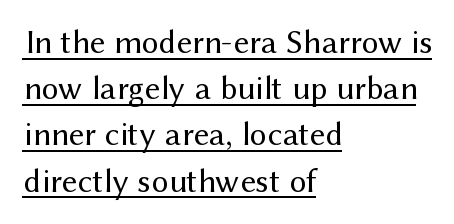
Q: Is the text bold? A: No.
Q: Is the text italic (slanted)? A: No, it is upright.
Q: Is the typeface a serif or a sans-serif typeface? A: Sans-serif.
Q: Is the text underlined? A: Yes.
Q: How is the paragraph aligned? A: Left-aligned.
Q: Is the spacing between letters normal or unusually wide? A: Normal.
Q: Is the spacing between lines tight, normal or loose? A: Normal.
Q: Width (condensed, normal, or wide)? A: Normal.
Q: Stroke contrast? A: Medium.
Q: x-height? A: Medium.
Q: Monospaced? A: No.
